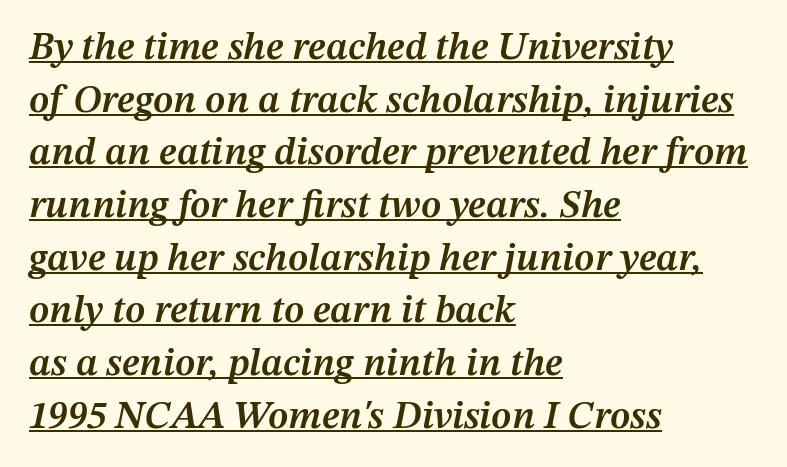
Q: Is the text bold? A: Semi-bold.
Q: Is the text italic (slanted)? A: Yes, it leans right by about 12 degrees.
Q: Is the text underlined? A: Yes.
Q: How is the paragraph aligned? A: Left-aligned.
Q: Is the spacing between letters normal or unusually wide? A: Normal.
Q: Is the spacing between lines tight, normal or loose? A: Normal.
Q: Width (condensed, normal, or wide)? A: Normal.
Q: Stroke contrast? A: Medium.
Q: x-height? A: Medium.
Q: Monospaced? A: No.
